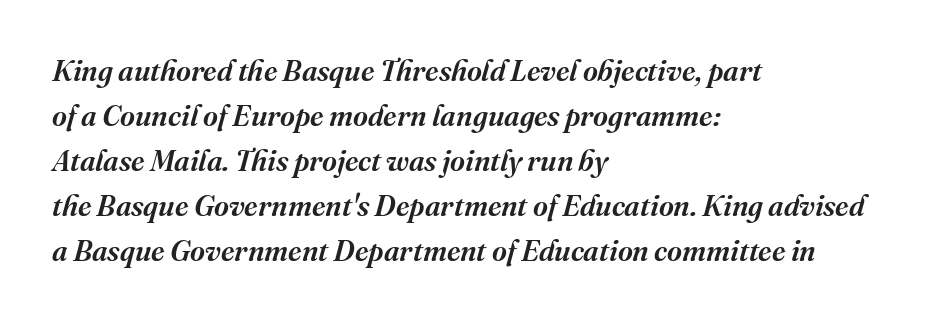
Spacing verdict: proportional, widths tailored to each character. The paragraph shown leans on its left margin. The typeface chosen for these lines features serifs. Decoration check: the copy has no underline.
